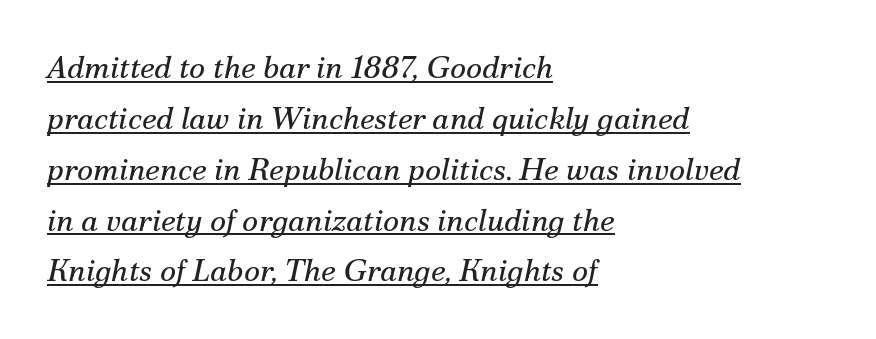
{"serif": "yes", "italic": "yes", "lean": "right", "slant_degrees": 12, "bold": "no", "weight": "regular", "width": "normal", "stroke_contrast": "medium", "x_height": "small", "monospaced": "no", "underline": "yes", "align": "left", "line_spacing": "normal", "line_spacing_ratio": 1.64, "letter_spacing": "normal", "letter_spacing_em": 0.0, "glyph_px": 31}
